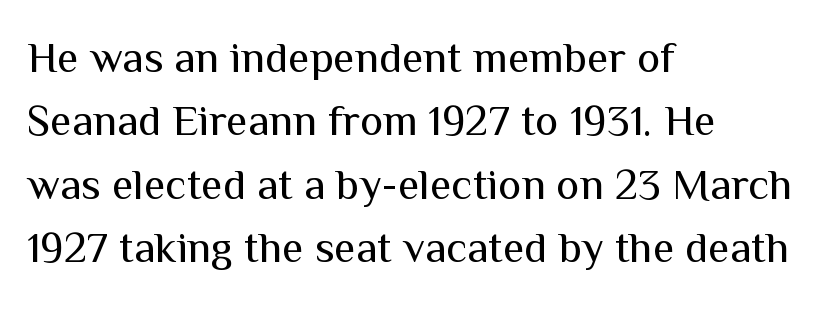
{"serif": "no", "italic": "no", "bold": "no", "weight": "regular", "width": "normal", "stroke_contrast": "medium", "x_height": "medium", "monospaced": "no", "underline": "no", "align": "left", "line_spacing": "normal", "line_spacing_ratio": 1.44, "letter_spacing": "normal", "letter_spacing_em": 0.0, "glyph_px": 44}
